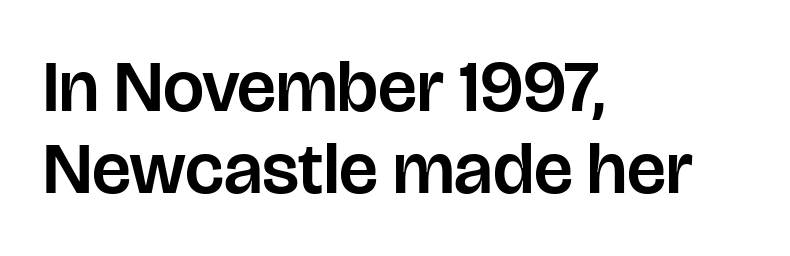
The image shows 73 px sans-serif type, upright; set left-aligned, tight line spacing (1.12x), normal letter spacing, not underlined; low stroke contrast and a large x-height.
